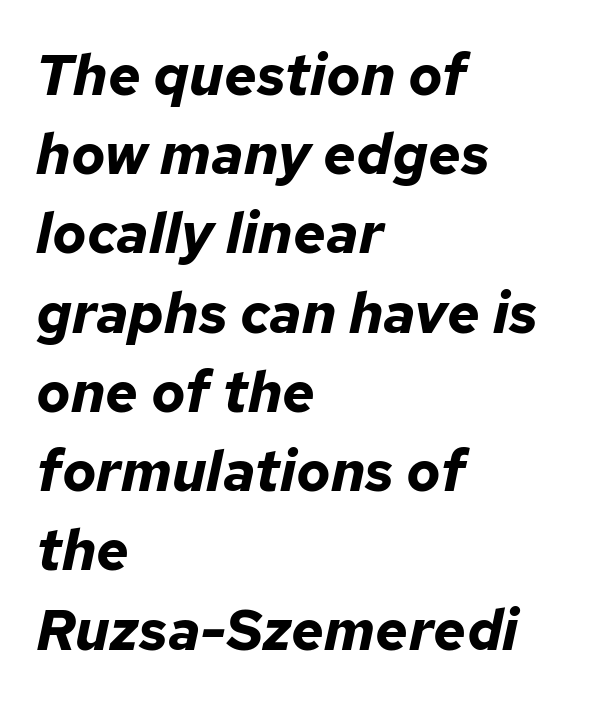
Q: Is the text bold? A: Yes.
Q: Is the text italic (slanted)? A: Yes, it leans right by about 12 degrees.
Q: Is the text underlined? A: No.
Q: How is the paragraph aligned? A: Left-aligned.
Q: Is the spacing between letters normal or unusually wide? A: Normal.
Q: Is the spacing between lines tight, normal or loose? A: Normal.
Q: Width (condensed, normal, or wide)? A: Normal.
Q: Stroke contrast? A: Low.
Q: x-height? A: Medium.
Q: Monospaced? A: No.
